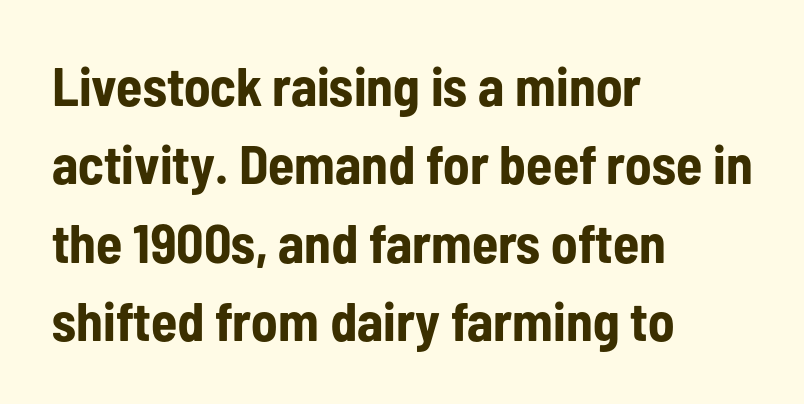
The image shows 54 px bold, condensed sans-serif type, upright; set left-aligned, normal line spacing (1.45x), normal letter spacing, not underlined; low stroke contrast and a medium x-height.
